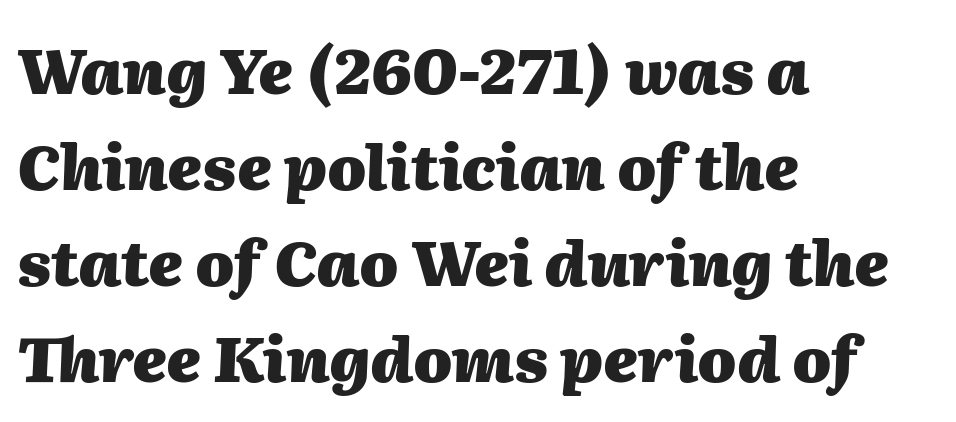
The image shows 62 px heavy type, italic (leaning right); set left-aligned, normal line spacing (1.55x), normal letter spacing, not underlined; medium stroke contrast and a medium x-height.
